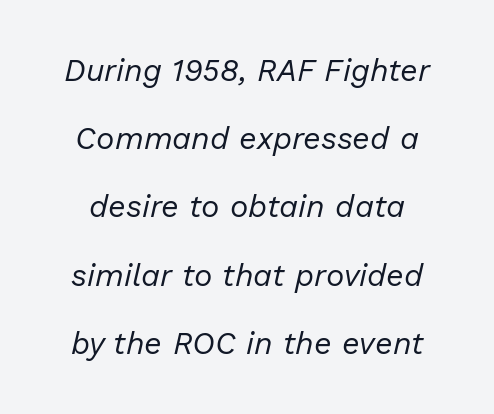
The weight would be labelled regular, book, light, or lighter still. How would I describe the line gaps? Wide and relaxed. These lines are rendered in a variable-pitch font. The text carries the slant typical of an italic or oblique font. Rule under the text: the space is simply empty.
